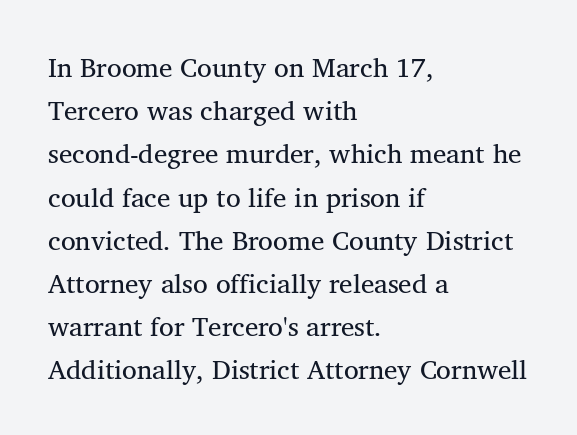
Q: Is the text bold? A: No.
Q: Is the text italic (slanted)? A: No, it is upright.
Q: Is the text underlined? A: No.
Q: How is the paragraph aligned? A: Left-aligned.
Q: Is the spacing between letters normal or unusually wide? A: Normal.
Q: Is the spacing between lines tight, normal or loose? A: Normal.
